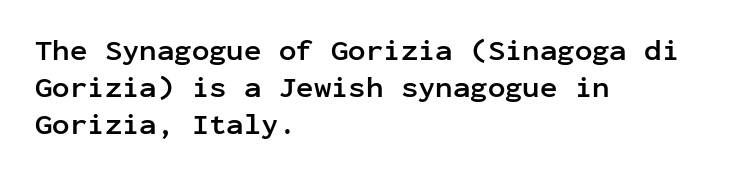
Q: Is the text bold? A: Yes.
Q: Is the text italic (slanted)? A: No, it is upright.
Q: Is the typeface a serif or a sans-serif typeface? A: Sans-serif.
Q: Is the text underlined? A: No.
Q: How is the paragraph aligned? A: Left-aligned.
Q: Is the spacing between letters normal or unusually wide? A: Normal.
Q: Is the spacing between lines tight, normal or loose? A: Normal.
Q: Width (condensed, normal, or wide)? A: Normal.
Q: Stroke contrast? A: Low.
Q: x-height? A: Medium.
Q: Monospaced? A: Yes.
